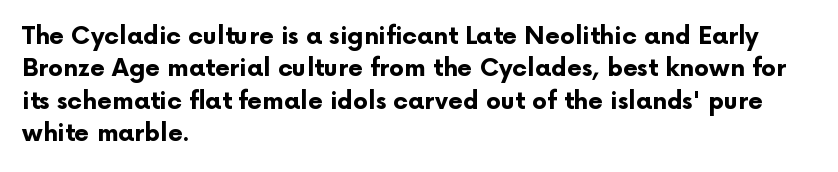
{"italic": "no", "bold": "yes", "underline": "no", "align": "left", "line_spacing": "normal", "line_spacing_ratio": 1.35, "letter_spacing": "normal", "letter_spacing_em": 0.0, "glyph_px": 24}
